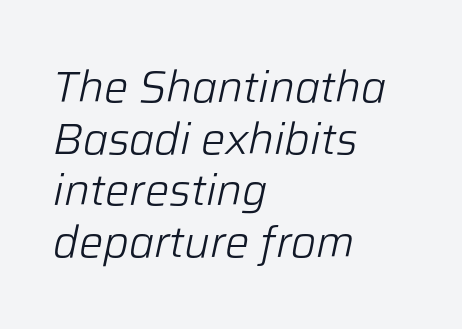
{"italic": "yes", "lean": "right", "slant_degrees": 12, "bold": "no", "weight": "light", "width": "normal", "stroke_contrast": "low", "x_height": "medium", "monospaced": "no", "underline": "no", "align": "left", "line_spacing_ratio": 1.2, "letter_spacing": "normal", "letter_spacing_em": 0.0, "glyph_px": 43}
